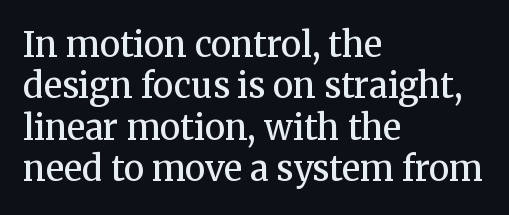
Moderately thickened strokes mark this as semibold type. The letters stand straight up with perfectly vertical stems. If you drew a ruler down the left edge, every line would touch it. Inter-character spacing is left at the font's built-in metrics.
